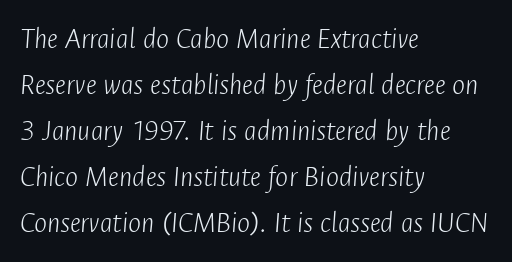
Q: Is the text bold? A: No.
Q: Is the text italic (slanted)? A: Yes, it leans right by about 4 degrees.
Q: Is the text underlined? A: No.
Q: How is the paragraph aligned? A: Left-aligned.
Q: Is the spacing between letters normal or unusually wide? A: Normal.
Q: Is the spacing between lines tight, normal or loose? A: Normal.
Q: Width (condensed, normal, or wide)? A: Condensed.
Q: Stroke contrast? A: Low.
Q: x-height? A: Medium.
Q: Monospaced? A: No.
